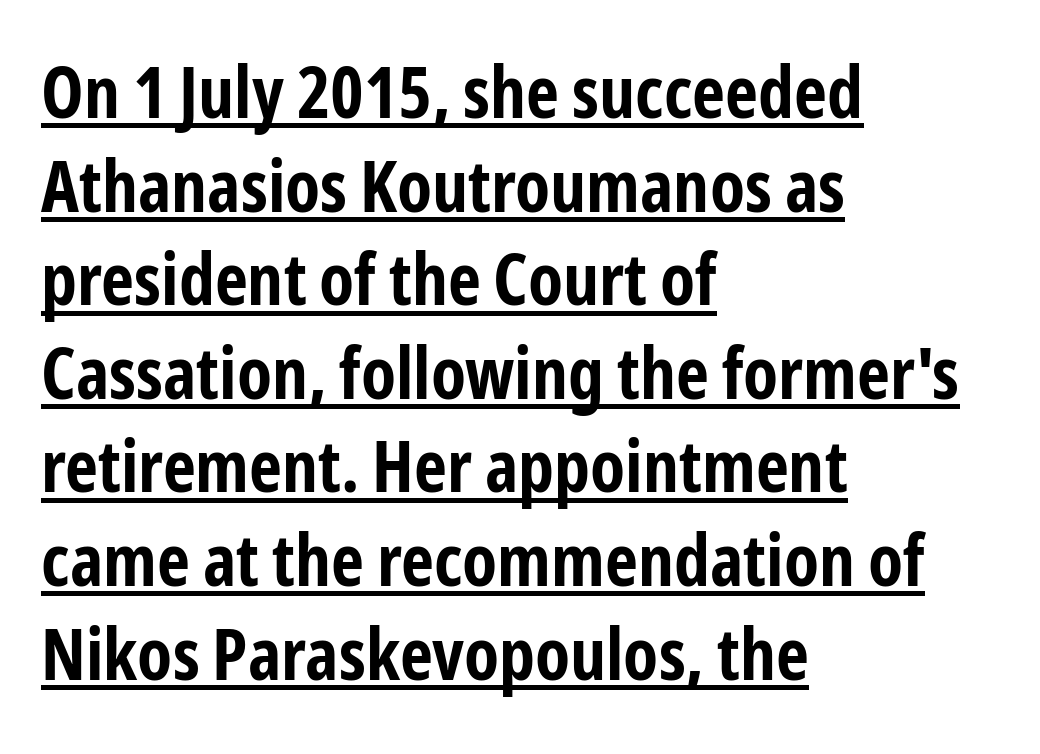
{"serif": "no", "italic": "no", "bold": "yes", "weight": "bold", "width": "condensed", "stroke_contrast": "low", "x_height": "medium", "monospaced": "no", "underline": "yes", "align": "left", "line_spacing": "normal", "line_spacing_ratio": 1.3, "letter_spacing": "normal", "letter_spacing_em": 0.0, "glyph_px": 72}
